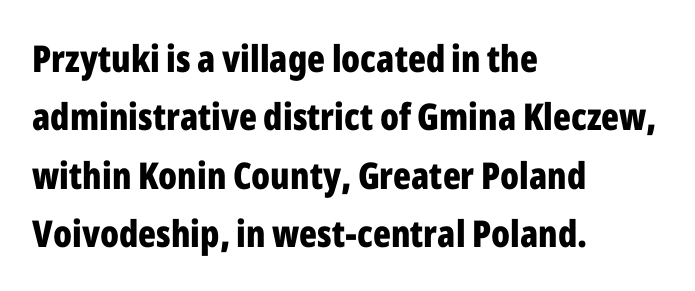
This rendering employs a face without finishing strokes, i.e., a sans-serif. Look at the tracking — it's just the regular setting, nothing added. Horizontally, the lines are justified to the leading edge only. These lines carry a lot of weight — the face is fully bold. Character widths vary here, with narrow letters taking less room than wide ones. A roman cut, with each character standing at attention.
